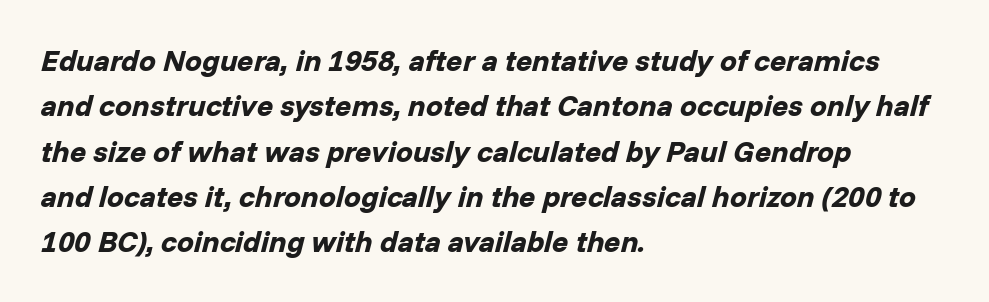
Spacing between characters is what you'd get straight out of the box. Honestly, there is no underline to notice here at all. Successive baselines arrive at the customary interval. Weight: bold. Observe the lean: these are italic letterforms.
